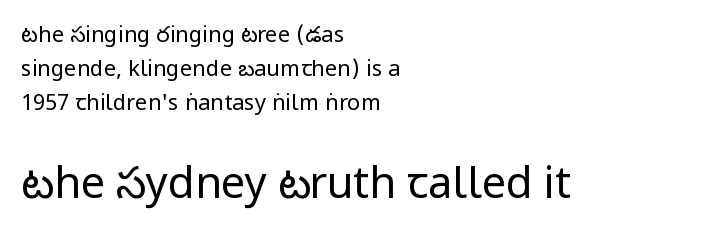
Underline: absent. The rendering anchors every line to the left-hand side. Regarding serifs, this sample does without them. No heavy texture on the line: the type isn't bold. Whoever set this made the second block the dominant, larger element.
